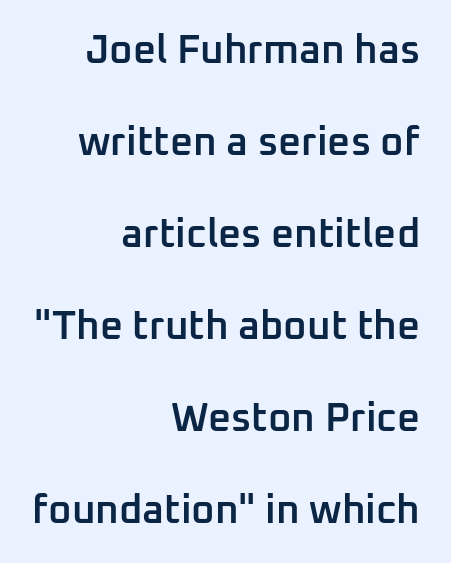
{"serif": "no", "italic": "no", "bold": "semi", "weight": "semibold", "width": "normal", "stroke_contrast": "low", "x_height": "medium", "monospaced": "no", "underline": "no", "align": "right", "line_spacing": "loose", "line_spacing_ratio": 2.3, "letter_spacing": "normal", "letter_spacing_em": 0.0, "glyph_px": 40}
